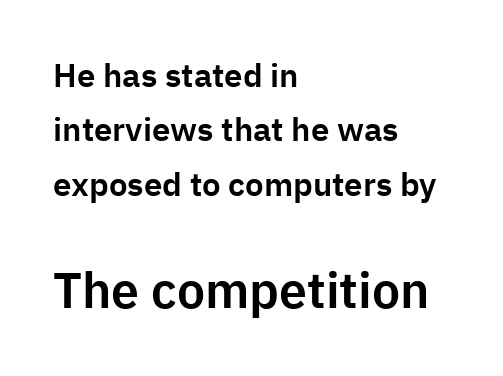
Which margin do the lines hug? The left one — the right edge is uneven. Rendered with straight, roman letterforms. Letters rest on an invisible, unmarked baseline. Are there feet on the stems? There aren't — it's a sans. Proportional: the letters do not fall into vertical columns.
